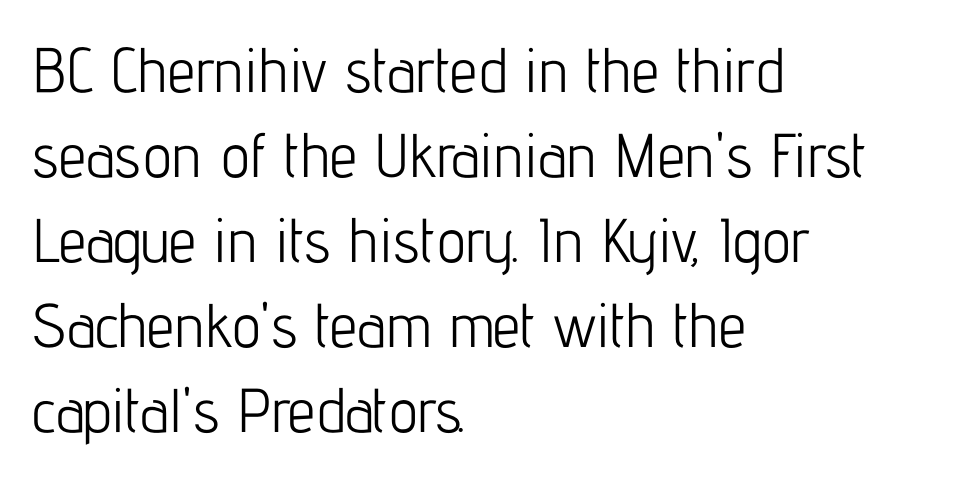
{"serif": "no", "italic": "no", "bold": "no", "weight": "light", "width": "condensed", "stroke_contrast": "low", "x_height": "medium", "monospaced": "no", "underline": "no", "align": "left", "line_spacing": "normal", "line_spacing_ratio": 1.37, "letter_spacing": "normal", "letter_spacing_em": 0.0, "glyph_px": 62}
